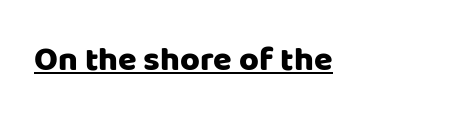
The image shows 34 px sans-serif type, upright; set normal letter spacing, underlined; low stroke contrast and a large x-height.
